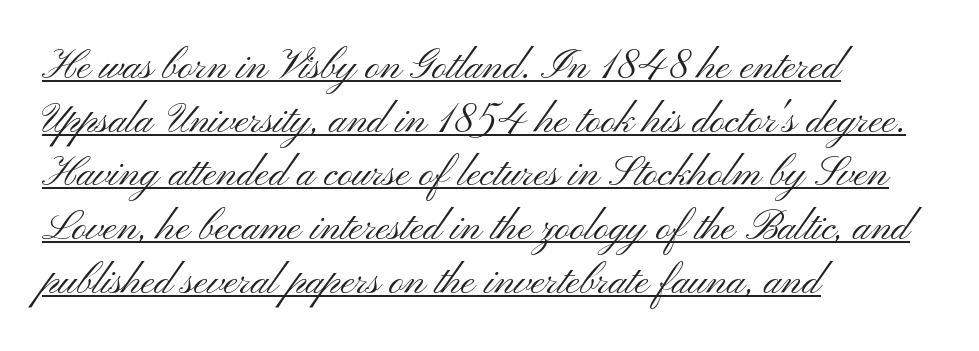
{"serif": "no", "bold": "no", "weight": "light", "width": "wide", "stroke_contrast": "medium", "x_height": "small", "monospaced": "no", "underline": "yes", "align": "left", "line_spacing": "normal", "line_spacing_ratio": 1.31, "letter_spacing": "normal", "letter_spacing_em": 0.0, "glyph_px": 41}
